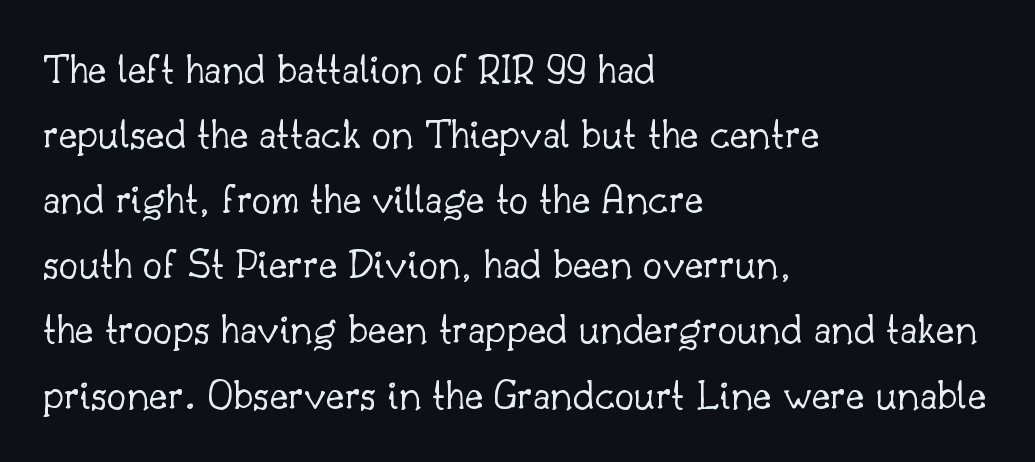
The image shows 44 px light type, upright; set left-aligned, normal line spacing (1.48x), normal letter spacing, not underlined; low stroke contrast and a small x-height.
